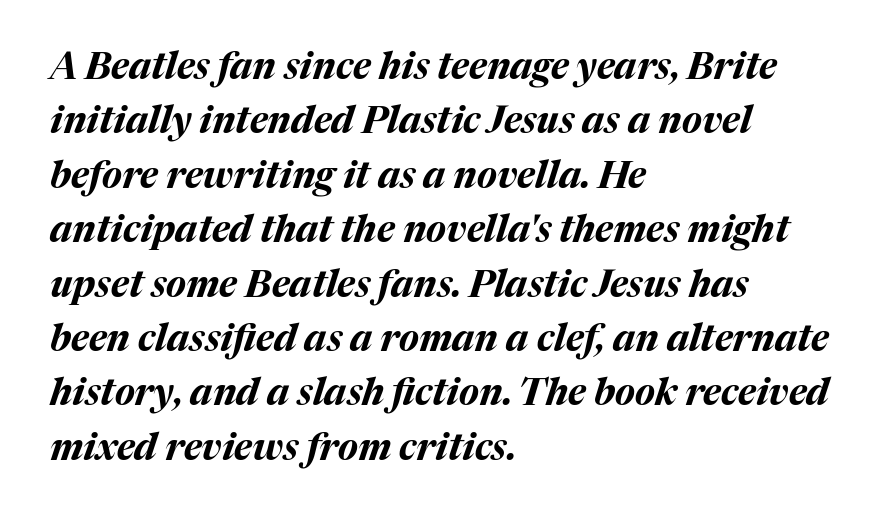
Is the letter spacing exaggerated? No — it looks like the ordinary default. Glance below the letters and you will spot only blank space. Notice how the passage keeps a crisp vertical edge on the left only. Is this a fixed-width face? No — the glyphs have proportional, varying widths. An italicized treatment has been applied to the whole sample. Strokes here are thick enough to call this a true bold.
